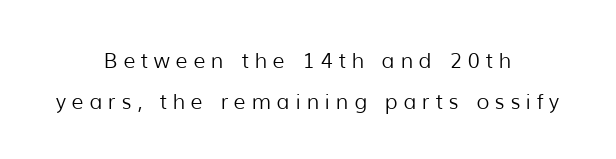
The image shows 21 px text type, upright; set centered, loose line spacing (1.94x), unusually wide letter spacing (+0.27 em), not underlined.
